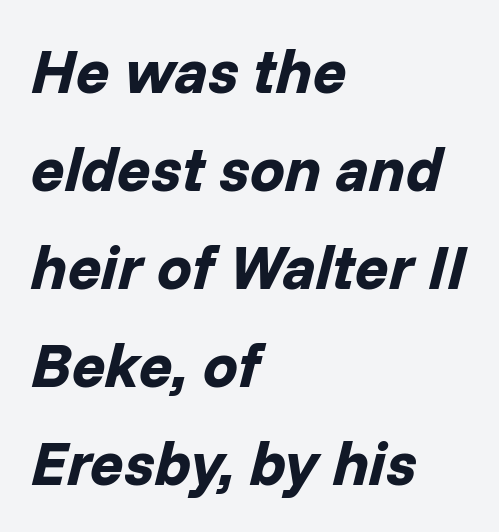
The image shows 62 px bold type, italic (leaning right); set left-aligned, normal line spacing (1.58x), normal letter spacing, not underlined; low stroke contrast and a medium x-height.
